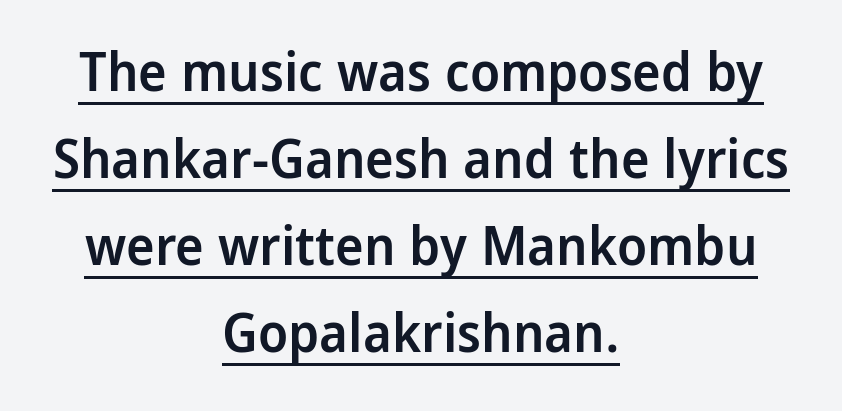
The image shows 54 px semibold, condensed sans-serif type, upright; set centered, normal line spacing (1.61x), normal letter spacing, underlined; low stroke contrast and a large x-height.
